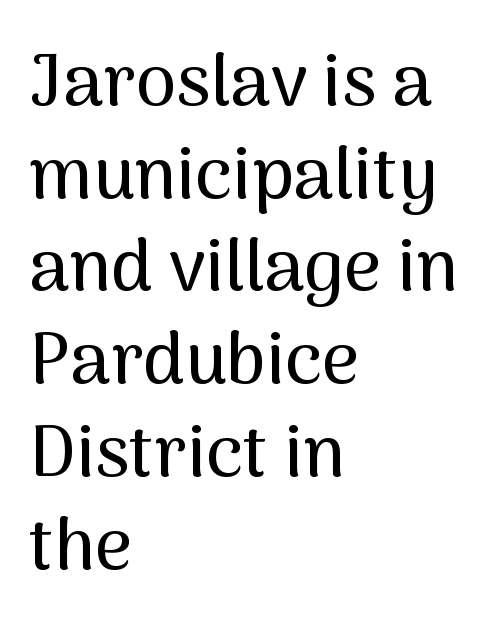
{"serif": "no", "italic": "no", "width": "normal", "stroke_contrast": "medium", "x_height": "medium", "monospaced": "no", "underline": "no", "align": "left", "line_spacing": "normal", "line_spacing_ratio": 1.27, "letter_spacing": "normal", "letter_spacing_em": 0.0, "glyph_px": 73}
